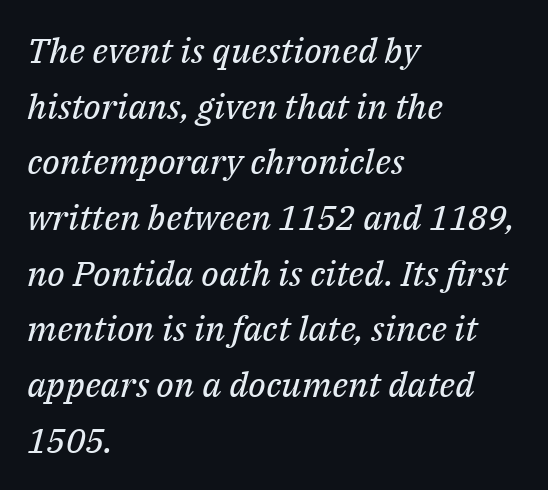
The horizontal fit of the characters is conventional and even. Do the characters align in a grid? No, the font is proportional. The text block is weighted toward the left margin, trailing off unevenly rightward. You can tell from the footed stems that serif type was used.
